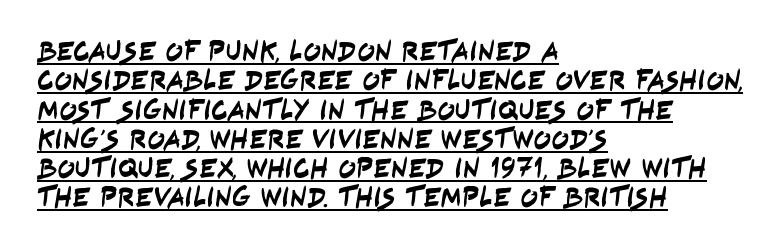
Type style note: lacks serifs. No extra tracking has been applied to these lines. Horizontally, the lines are justified to the leading edge only. The lettering is marked with a stroke running underneath it. These lines are rendered in a variable-pitch font. Leading: reduced.
